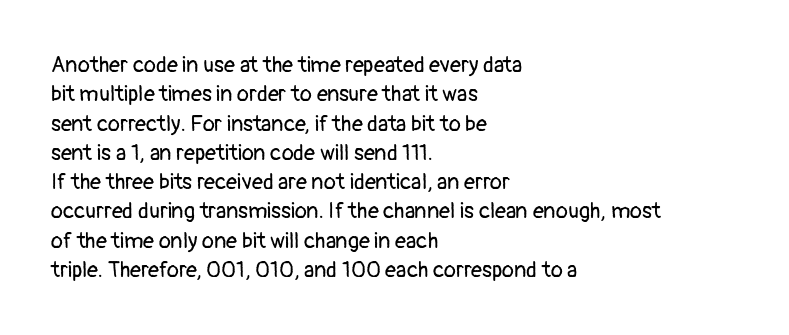
Q: Is the text bold? A: No.
Q: Is the text italic (slanted)? A: No, it is upright.
Q: Is the text underlined? A: No.
Q: How is the paragraph aligned? A: Left-aligned.
Q: Is the spacing between letters normal or unusually wide? A: Normal.
Q: Is the spacing between lines tight, normal or loose? A: Normal.
